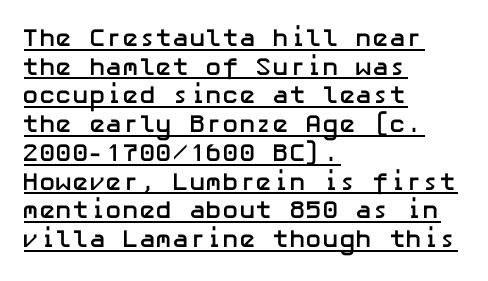
Layout note: lines flush left. The rendering uses a small line-height, squeezing the rows. The letters are bold, with thick, heavy strokes. The rendering keeps characters at their native spacing. The letters stand straight up with perfectly vertical stems.
